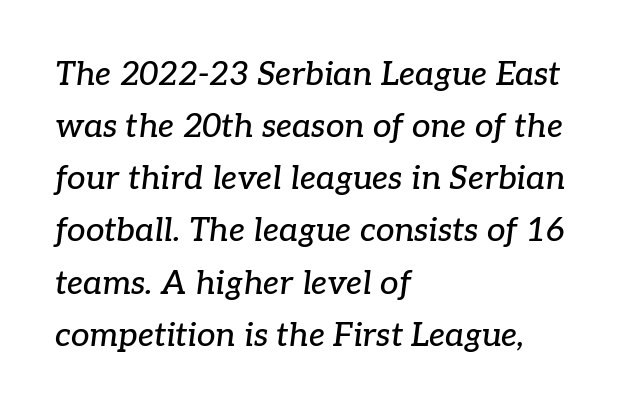
The image shows 33 px serif type, italic (leaning right); set left-aligned, normal line spacing (1.58x), normal letter spacing, not underlined; low stroke contrast and a medium x-height.
